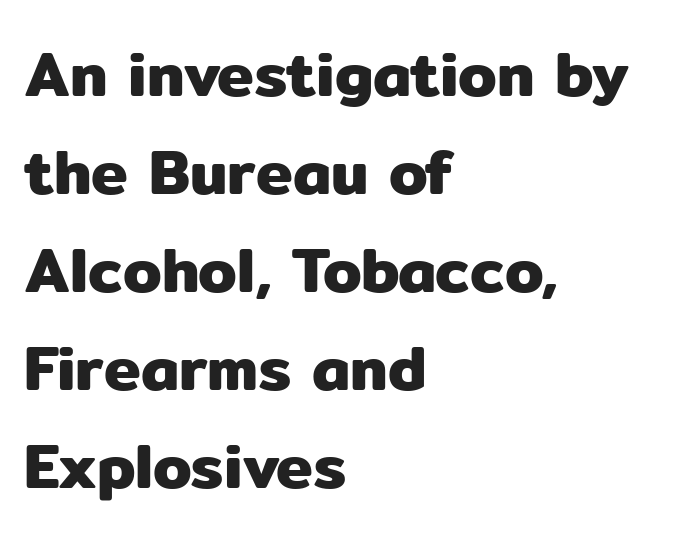
The image shows 62 px sans-serif type, upright; set left-aligned, normal line spacing (1.58x), normal letter spacing, not underlined; low stroke contrast and a medium x-height.
